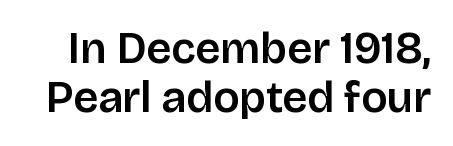
Q: Is the text italic (slanted)? A: No, it is upright.
Q: Is the typeface a serif or a sans-serif typeface? A: Sans-serif.
Q: Is the text underlined? A: No.
Q: Is the spacing between letters normal or unusually wide? A: Normal.
Q: Is the spacing between lines tight, normal or loose? A: Tight.
Q: Width (condensed, normal, or wide)? A: Normal.
Q: Stroke contrast? A: Low.
Q: x-height? A: Large.
Q: Monospaced? A: No.
